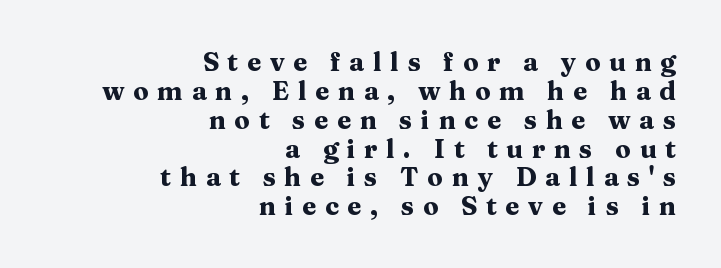
Q: Is the text bold? A: Yes.
Q: Is the text italic (slanted)? A: No, it is upright.
Q: Is the text underlined? A: No.
Q: How is the paragraph aligned? A: Right-aligned.
Q: Is the spacing between letters normal or unusually wide? A: Unusually wide.
Q: Is the spacing between lines tight, normal or loose? A: Tight.
